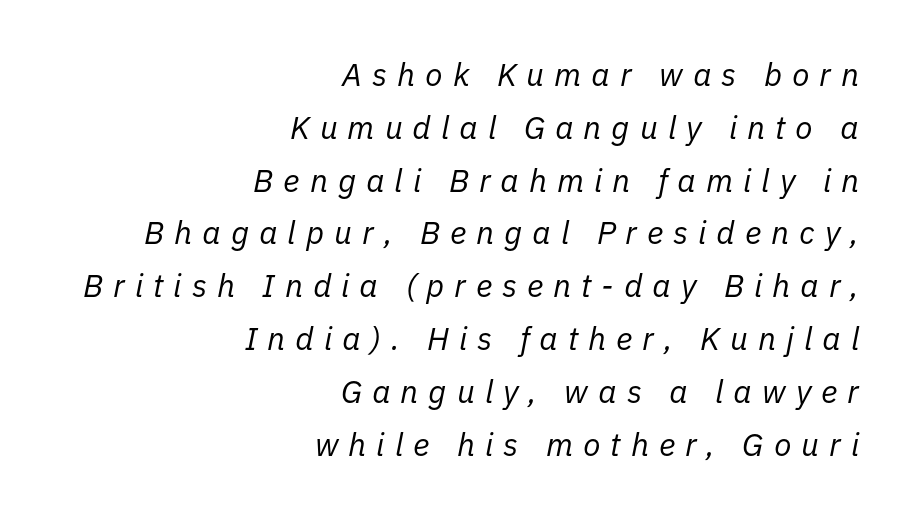
{"italic": "yes", "lean": "right", "slant_degrees": 11, "bold": "no", "weight": "regular", "width": "normal", "stroke_contrast": "low", "x_height": "medium", "monospaced": "no", "underline": "no", "align": "right", "line_spacing": "normal", "line_spacing_ratio": 1.65, "letter_spacing": "wide", "letter_spacing_em": 0.31, "glyph_px": 32}
